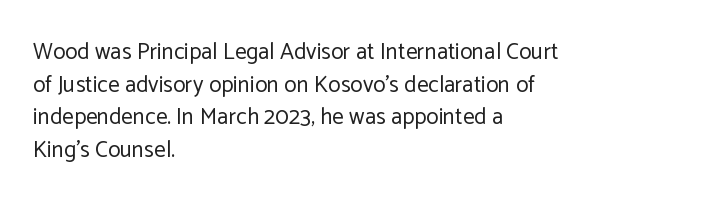
Characters follow at the spacing the type designer built in. The letterforms sit at book weight or below. Rendered with straight, roman letterforms. The rows are spaced the way most documents space them. The strip under each line holds only bare page.
